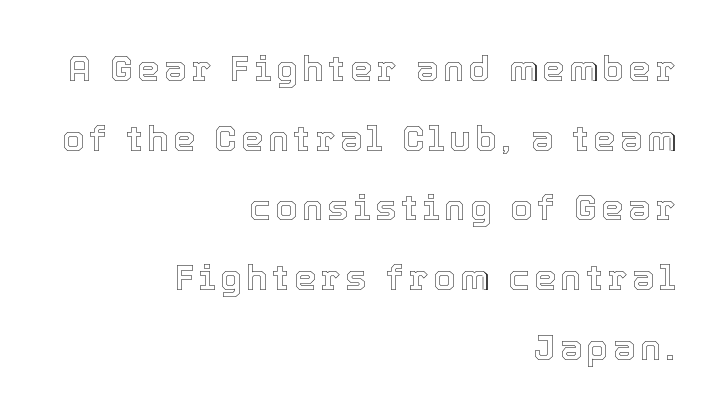
These lines are rendered in a variable-pitch font. The vertical gap from one line to the next is large. If you drew a ruler down the right edge, every line would touch it. The space directly below the letters is spotless. The letters stand upright; this is a roman face.
